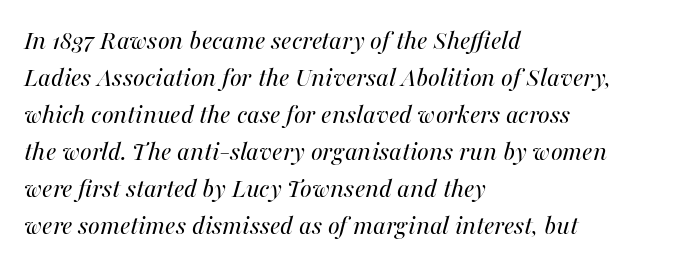
Q: Is the text bold? A: No.
Q: Is the text italic (slanted)? A: Yes, it leans right by about 16 degrees.
Q: Is the text underlined? A: No.
Q: How is the paragraph aligned? A: Left-aligned.
Q: Is the spacing between letters normal or unusually wide? A: Normal.
Q: Is the spacing between lines tight, normal or loose? A: Normal.
Q: Width (condensed, normal, or wide)? A: Normal.
Q: Stroke contrast? A: Medium.
Q: x-height? A: Medium.
Q: Monospaced? A: No.
